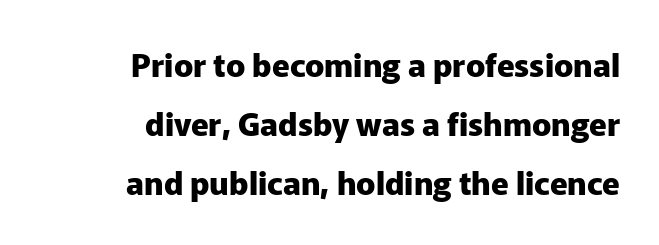
The image shows 32 px heavy sans-serif type, upright; set right-aligned, line spacing 1.85x, normal letter spacing, not underlined; low stroke contrast and a medium x-height.
